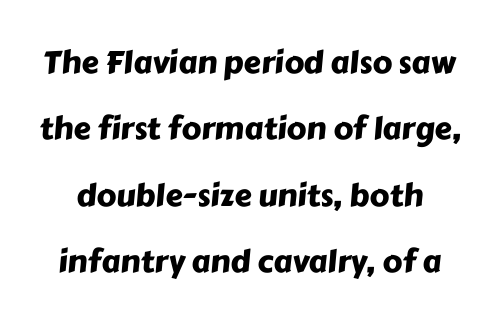
Q: Is the typeface a serif or a sans-serif typeface? A: Sans-serif.
Q: Is the text underlined? A: No.
Q: Is the spacing between letters normal or unusually wide? A: Normal.
Q: Is the spacing between lines tight, normal or loose? A: Loose.
Q: Width (condensed, normal, or wide)? A: Normal.
Q: Stroke contrast? A: Low.
Q: x-height? A: Medium.
Q: Monospaced? A: No.
